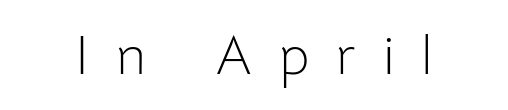
The image shows 55 px light sans-serif type, upright; set unusually wide letter spacing (+0.49 em), not underlined; low stroke contrast and a medium x-height.
